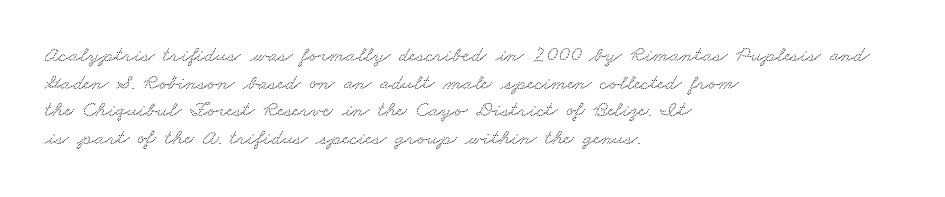
Q: Is the text underlined? A: No.
Q: How is the paragraph aligned? A: Left-aligned.
Q: Is the spacing between letters normal or unusually wide? A: Normal.
Q: Is the spacing between lines tight, normal or loose? A: Normal.
